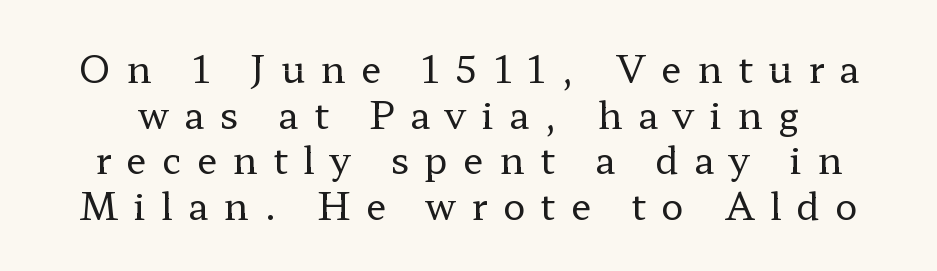
A clean baseline with only descenders dipping below it. Italic? Not at all — the glyphs are vertical. Spacing verdict: proportional, widths tailored to each character. Is the letter spacing exaggerated? Yes — the characters are pushed far apart.
